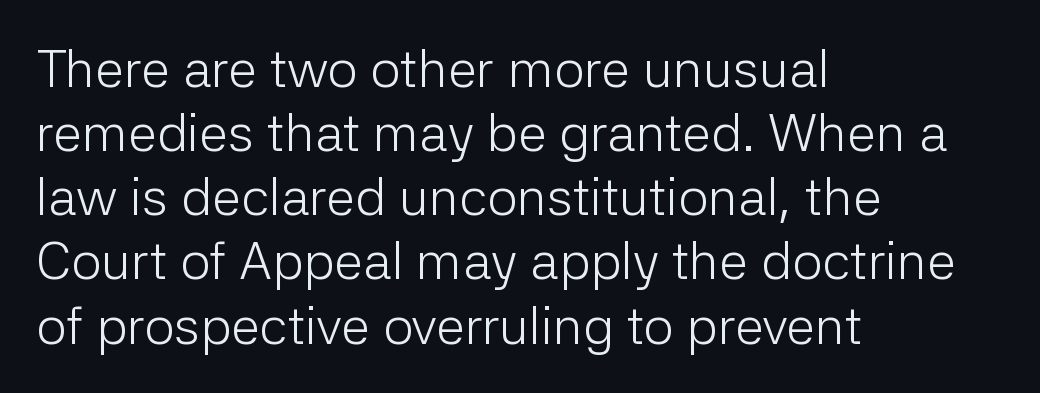
The image shows 53 px light sans-serif type, upright; set left-aligned, line spacing 1.21x, normal letter spacing, not underlined; low stroke contrast and a medium x-height.
